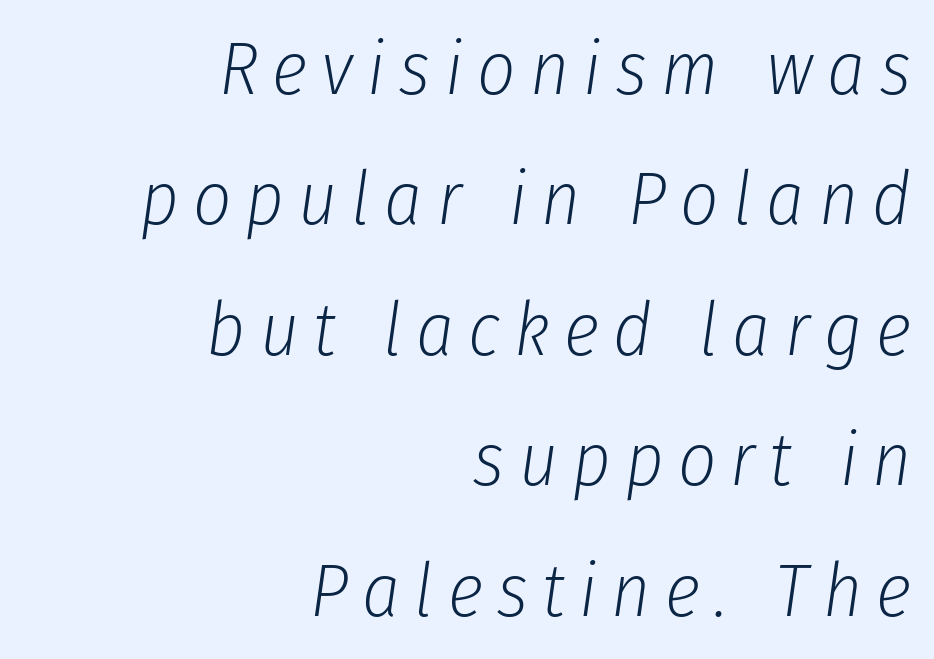
{"italic": "yes", "lean": "right", "slant_degrees": 8, "bold": "no", "weight": "light", "width": "condensed", "stroke_contrast": "low", "x_height": "medium", "monospaced": "no", "underline": "no", "align": "right", "line_spacing_ratio": 1.74, "glyph_px": 75}
